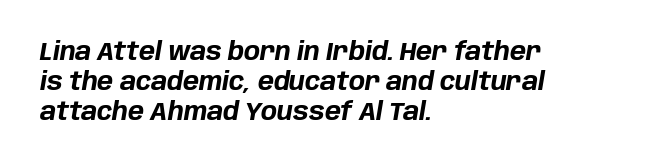
{"italic": "yes", "lean": "right", "slant_degrees": 10, "bold": "yes", "underline": "no", "align": "left", "line_spacing": "normal", "line_spacing_ratio": 1.26, "letter_spacing": "normal", "letter_spacing_em": 0.0, "glyph_px": 24}
